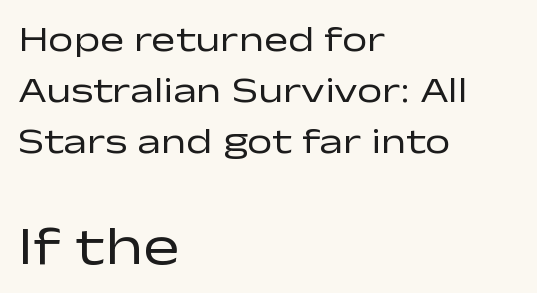
Is this a sans? Yes — the strokes have no serifs. Size contrast runs from small at the top to large at the bottom. Unbolded letterforms with no extra heft. Which margin do the lines hug? The left one — the right edge is uneven. The area under the type is left untouched.
